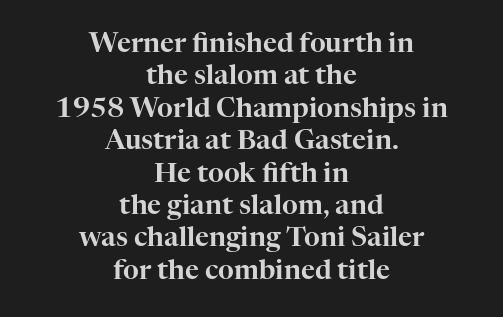
The image shows 27 px text type, upright; set centered, line spacing 1.2x, normal letter spacing, not underlined.
